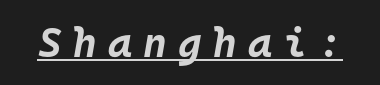
{"italic": "yes", "lean": "right", "slant_degrees": 10, "bold": "yes", "weight": "bold", "width": "normal", "stroke_contrast": "low", "x_height": "large", "monospaced": "yes", "underline": "yes", "letter_spacing": "wide", "letter_spacing_em": 0.27, "glyph_px": 41}
